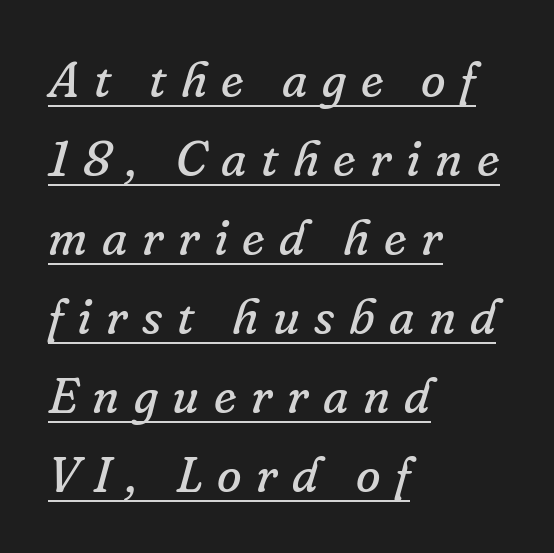
{"serif": "yes", "italic": "yes", "lean": "right", "slant_degrees": 16, "bold": "no", "weight": "regular", "width": "normal", "stroke_contrast": "low", "x_height": "small", "monospaced": "no", "underline": "yes", "align": "left", "line_spacing": "normal", "line_spacing_ratio": 1.58, "letter_spacing": "wide", "letter_spacing_em": 0.29, "glyph_px": 50}
